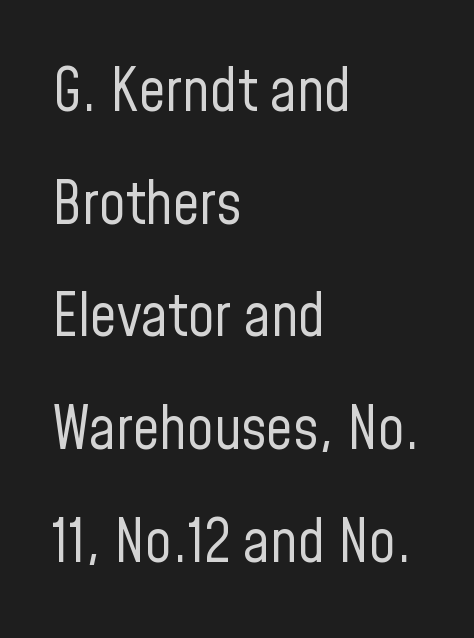
The image shows 59 px regular-weight, condensed sans-serif type, upright; set left-aligned, loose line spacing (1.91x), normal letter spacing, not underlined; low stroke contrast and a medium x-height.
